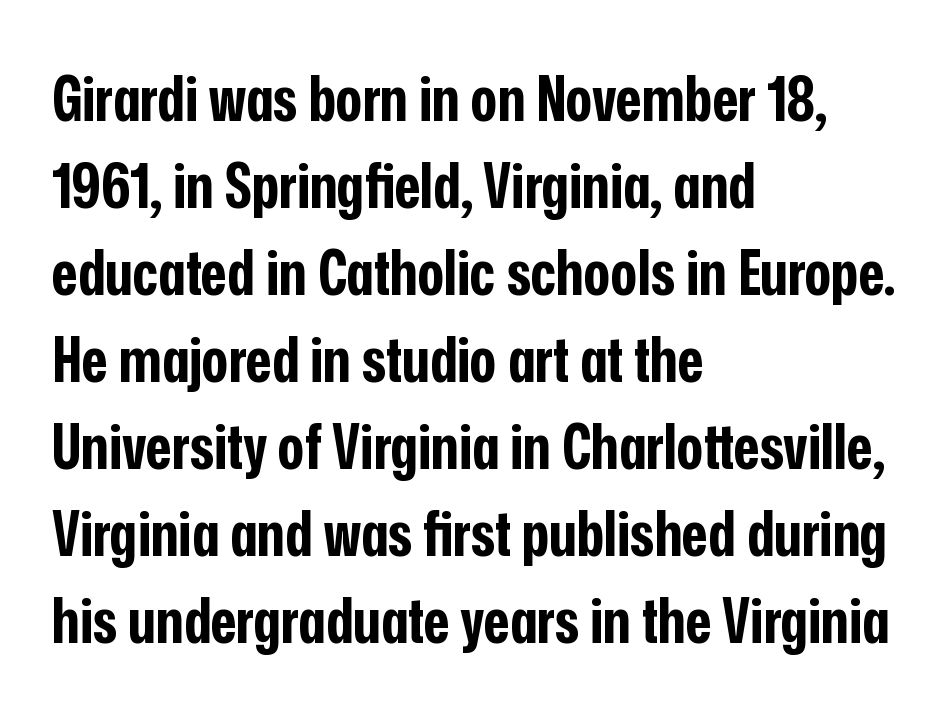
Typographically, this falls in the sans-serif category. Standard letterfit; no display-style spreading of the glyphs. Do the characters align in a grid? No, the font is proportional. Notice how descenders clear the ascenders below comfortably — that's standard leading. The gap between lines stays unmarked.
